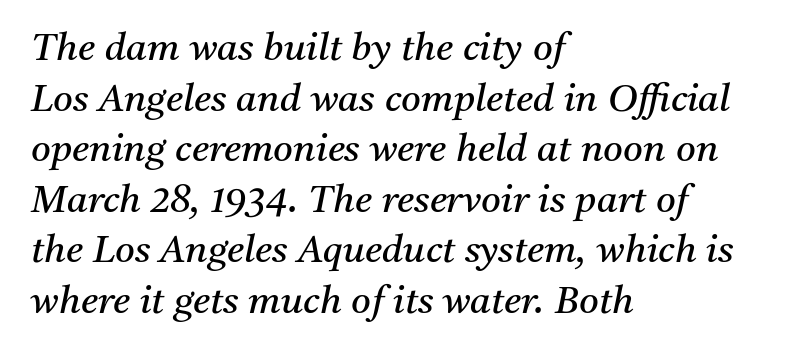
{"serif": "yes", "italic": "yes", "lean": "right", "slant_degrees": 11, "bold": "no", "weight": "regular", "width": "normal", "stroke_contrast": "medium", "x_height": "medium", "monospaced": "no", "underline": "no", "align": "left", "line_spacing": "normal", "line_spacing_ratio": 1.33, "letter_spacing": "normal", "letter_spacing_em": 0.0, "glyph_px": 38}
